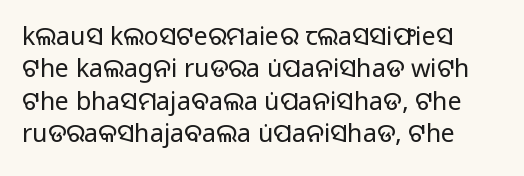
The words here are not underlined. Whoever set this chose a conventional vertical rhythm. Honestly, the letter spacing is just normal — you wouldn't notice it. Tall strokes in this sample are plumb rather than angled. Compared with a centered layout, this one pins lines to the left instead. The weight tops out at a normal text grade.
